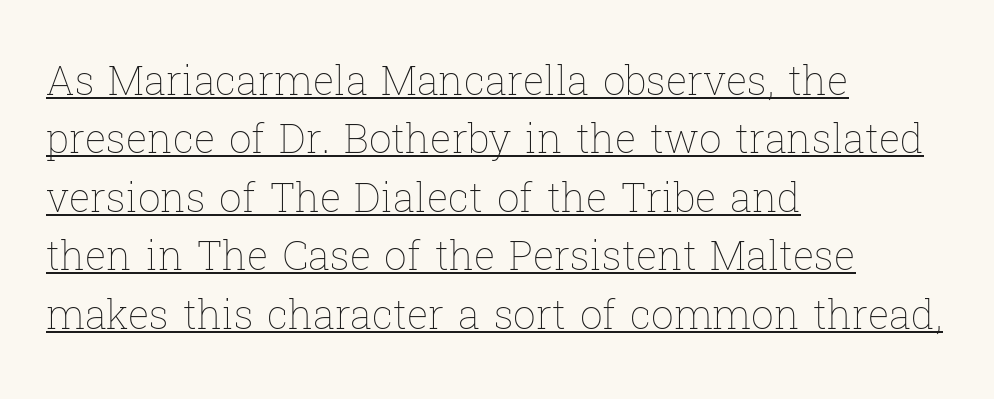
What stands out about the letter spacing? Nothing — it is the standard amount. The leading is moderate, giving the passage an even texture. This is the regular roman posture of the typeface. Weight: not bold — regular or lighter. Varying glyph widths throughout — classic text-font behaviour.
